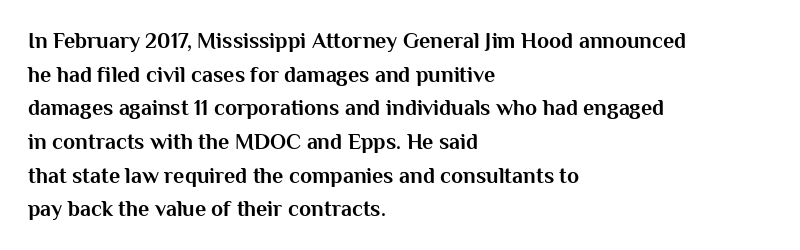
Q: Is the text bold? A: Yes.
Q: Is the text italic (slanted)? A: No, it is upright.
Q: Is the text underlined? A: No.
Q: How is the paragraph aligned? A: Left-aligned.
Q: Is the spacing between letters normal or unusually wide? A: Normal.
Q: Is the spacing between lines tight, normal or loose? A: Normal.
